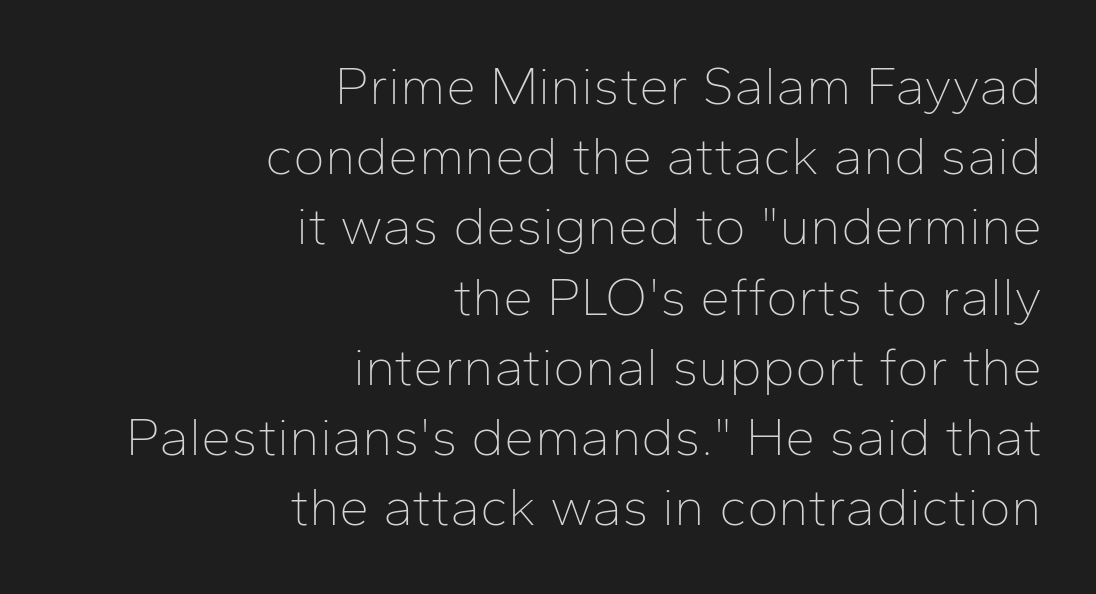
{"serif": "no", "italic": "no", "bold": "no", "weight": "thin", "width": "normal", "stroke_contrast": "low", "x_height": "medium", "monospaced": "no", "underline": "no", "align": "right", "line_spacing": "normal", "line_spacing_ratio": 1.3, "letter_spacing": "normal", "letter_spacing_em": 0.0, "glyph_px": 54}
